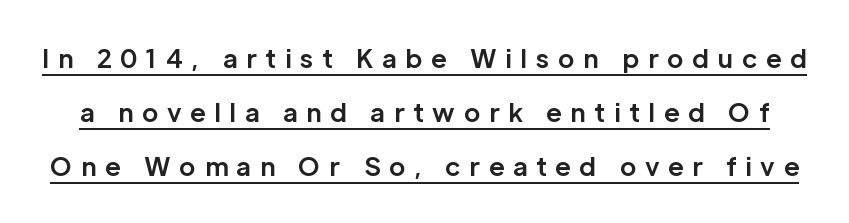
Q: Is the text bold? A: Yes.
Q: Is the text italic (slanted)? A: No, it is upright.
Q: Is the text underlined? A: Yes.
Q: Is the spacing between letters normal or unusually wide? A: Unusually wide.
Q: Is the spacing between lines tight, normal or loose? A: Loose.
